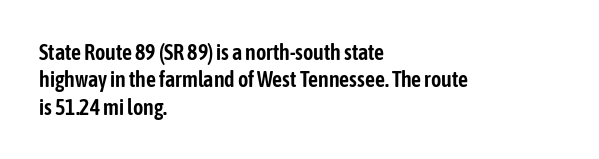
Letter spacing: default. Words float on clear page, feet unadorned. Every stem runs plumb, perpendicular to the baseline. Is there much room between lines? A standard amount, neither cramped nor airy. Reading down the block, your eye returns to a fixed left position each line.
